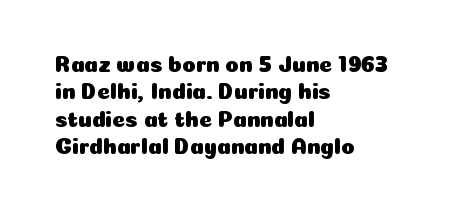
{"italic": "no", "underline": "no", "align": "left", "line_spacing": "normal", "line_spacing_ratio": 1.25, "letter_spacing": "normal", "letter_spacing_em": 0.0, "glyph_px": 22}
